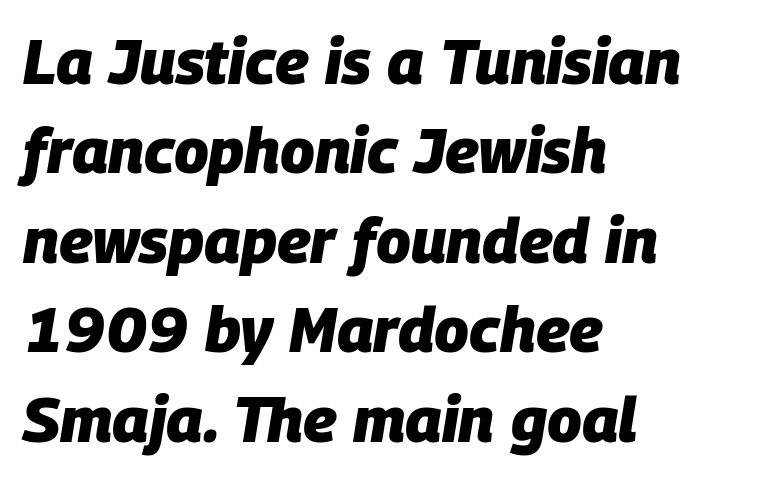
The image shows 63 px heavy type, italic (leaning right); set left-aligned, normal line spacing (1.42x), normal letter spacing, not underlined; low stroke contrast and a large x-height.
